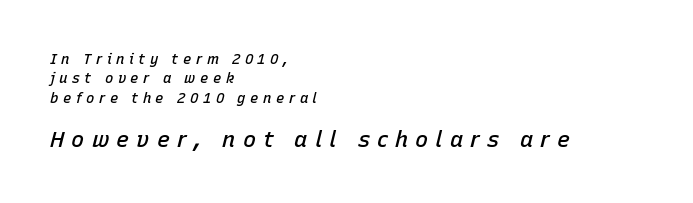
The image shows 22 px text type, italic (leaning right); set left-aligned, normal line spacing (1.38x), unusually wide letter spacing (+0.32 em), not underlined; the second (bottom) block is 1.57x larger.
